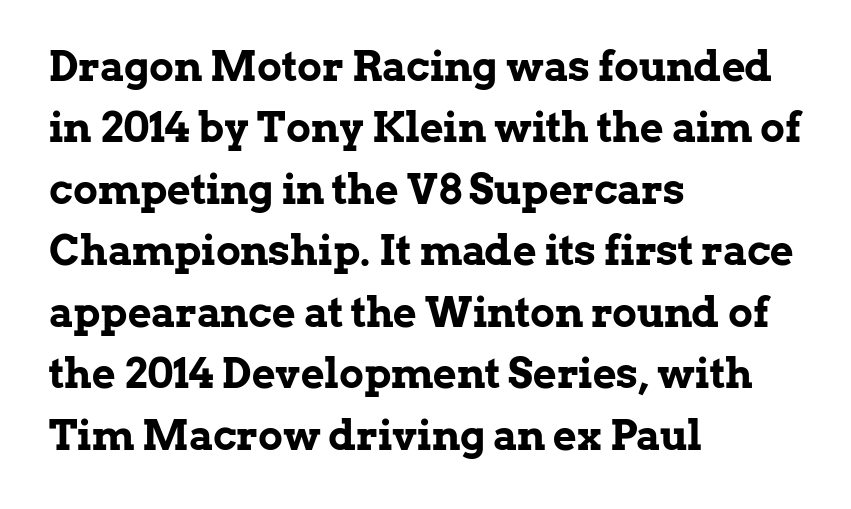
Q: Is the text bold? A: Yes.
Q: Is the text italic (slanted)? A: No, it is upright.
Q: Is the typeface a serif or a sans-serif typeface? A: Serif.
Q: Is the text underlined? A: No.
Q: How is the paragraph aligned? A: Left-aligned.
Q: Is the spacing between letters normal or unusually wide? A: Normal.
Q: Is the spacing between lines tight, normal or loose? A: Normal.
Q: Width (condensed, normal, or wide)? A: Normal.
Q: Stroke contrast? A: Low.
Q: x-height? A: Medium.
Q: Monospaced? A: No.
